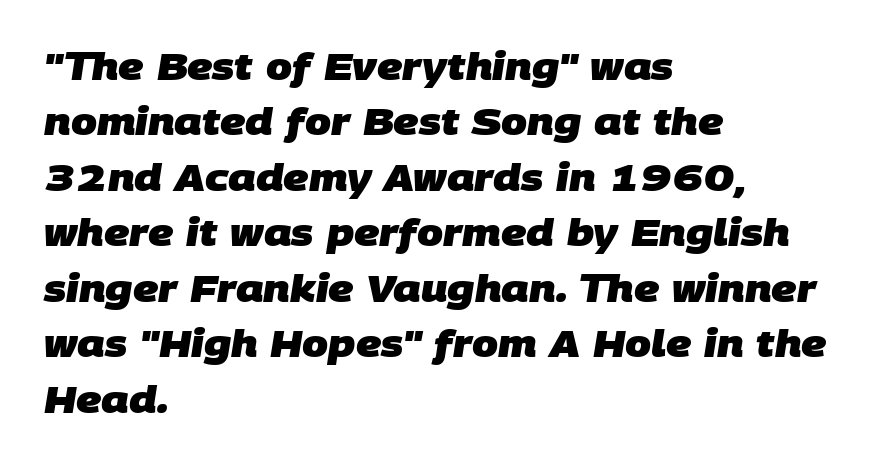
The image shows 37 px heavy sans-serif type; set left-aligned, normal line spacing (1.5x), normal letter spacing, not underlined; low stroke contrast and a large x-height.
